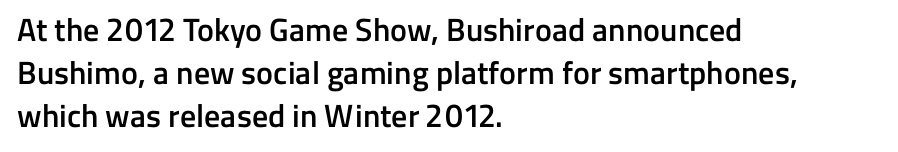
This sample uses an upright cut, with every glyph sitting square on the baseline. The face used here is proportionally spaced, like ordinary book or web type. These lines sit exactly where default settings would place them. Note: no serifs on the glyphs.
